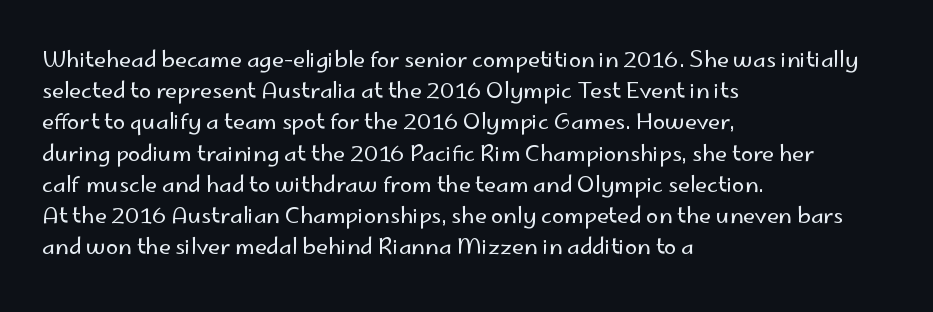
Q: Is the text bold? A: No.
Q: Is the text italic (slanted)? A: No, it is upright.
Q: Is the text underlined? A: No.
Q: How is the paragraph aligned? A: Left-aligned.
Q: Is the spacing between letters normal or unusually wide? A: Normal.
Q: Is the spacing between lines tight, normal or loose? A: Normal.
